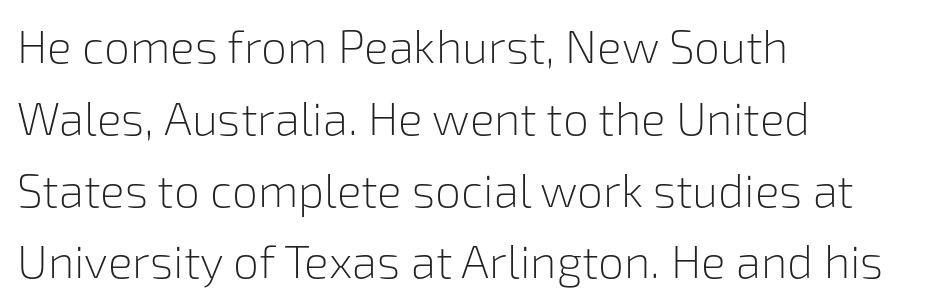
{"serif": "no", "italic": "no", "bold": "no", "weight": "light", "width": "normal", "stroke_contrast": "low", "x_height": "medium", "monospaced": "no", "underline": "no", "align": "left", "line_spacing": "normal", "line_spacing_ratio": 1.56, "letter_spacing": "normal", "letter_spacing_em": 0.0, "glyph_px": 46}
